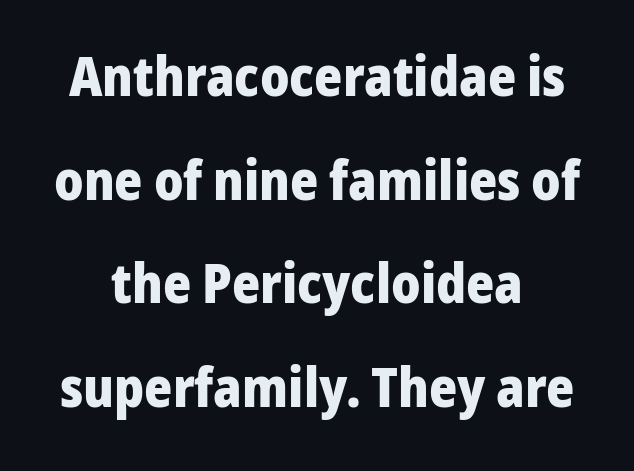
Q: Is the text bold? A: Yes.
Q: Is the text italic (slanted)? A: No, it is upright.
Q: Is the typeface a serif or a sans-serif typeface? A: Sans-serif.
Q: Is the text underlined? A: No.
Q: Is the spacing between letters normal or unusually wide? A: Normal.
Q: Is the spacing between lines tight, normal or loose? A: Loose.
Q: Width (condensed, normal, or wide)? A: Normal.
Q: Stroke contrast? A: Low.
Q: x-height? A: Medium.
Q: Monospaced? A: No.
